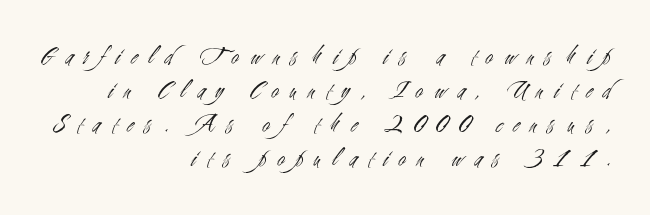
Q: Is the text bold? A: No.
Q: Is the text italic (slanted)? A: Yes.
Q: Is the text underlined? A: No.
Q: How is the paragraph aligned? A: Right-aligned.
Q: Is the spacing between letters normal or unusually wide? A: Unusually wide.
Q: Is the spacing between lines tight, normal or loose? A: Normal.
